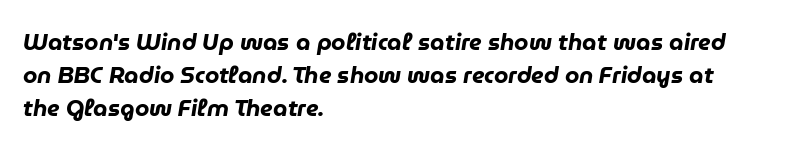
Q: Is the text bold? A: Yes.
Q: Is the text italic (slanted)? A: Yes, it leans right by about 9 degrees.
Q: Is the text underlined? A: No.
Q: How is the paragraph aligned? A: Left-aligned.
Q: Is the spacing between letters normal or unusually wide? A: Normal.
Q: Is the spacing between lines tight, normal or loose? A: Normal.
